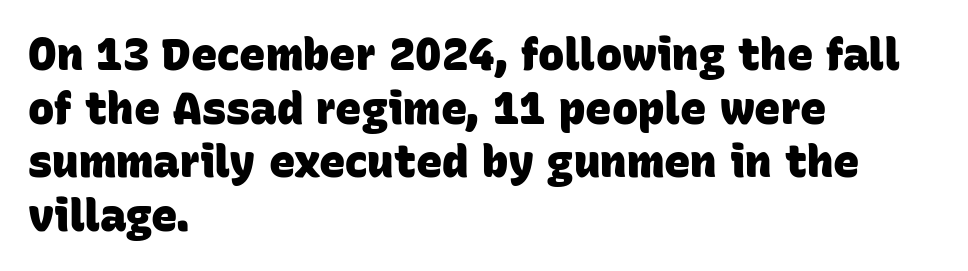
The image shows 44 px heavy sans-serif type; set left-aligned, line spacing 1.22x, normal letter spacing, not underlined; low stroke contrast and a large x-height.
